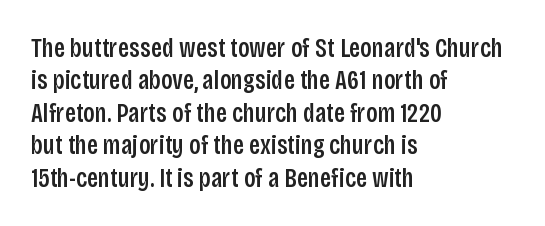
{"italic": "no", "underline": "no", "align": "left", "line_spacing_ratio": 1.2, "letter_spacing": "normal", "letter_spacing_em": 0.0, "glyph_px": 27}
